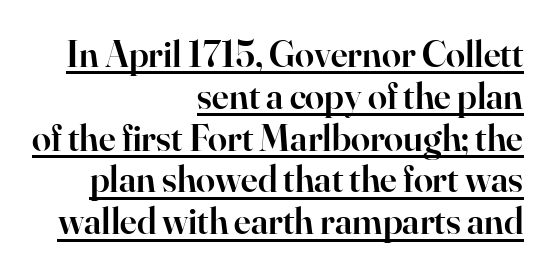
In terms of letterform style, serifs are clearly present. The characters look somewhat weighty, a semibold short of true bold. The compositor pushed each line to the right boundary. The lettering is marked with a stroke running underneath it. These lines are rendered in a variable-pitch font.
